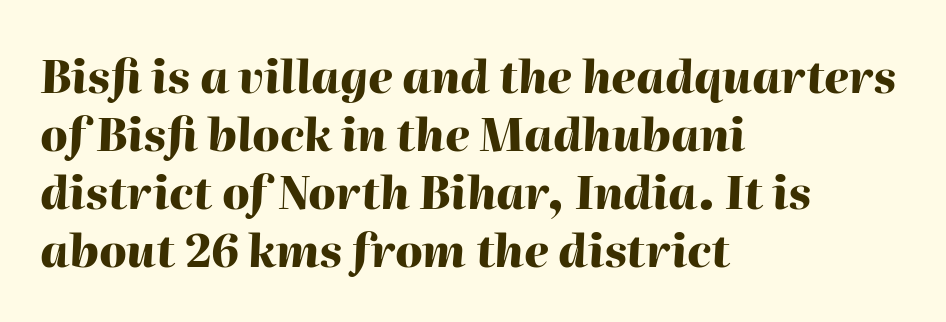
{"italic": "yes", "lean": "right", "slant_degrees": 2, "bold": "yes", "weight": "heavy", "width": "normal", "stroke_contrast": "high", "x_height": "medium", "monospaced": "no", "underline": "no", "align": "left", "line_spacing": "normal", "line_spacing_ratio": 1.29, "letter_spacing": "normal", "letter_spacing_em": 0.0, "glyph_px": 45}
